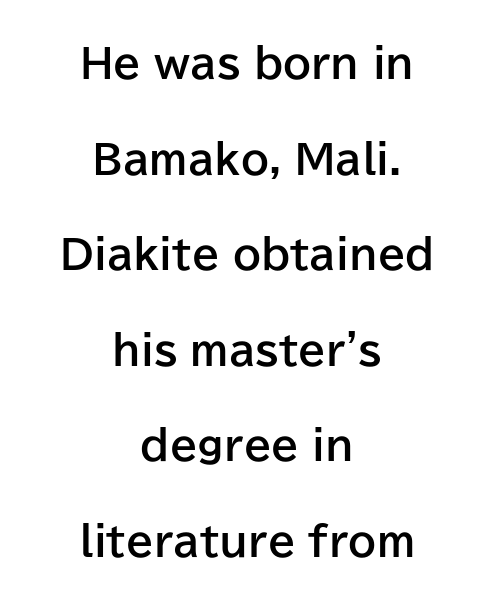
{"serif": "no", "italic": "no", "bold": "yes", "weight": "bold", "width": "normal", "stroke_contrast": "low", "x_height": "medium", "monospaced": "no", "underline": "no", "align": "center", "line_spacing": "loose", "line_spacing_ratio": 2.39, "letter_spacing": "normal", "letter_spacing_em": 0.0, "glyph_px": 40}
